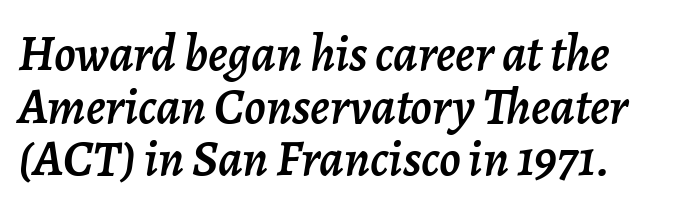
Has an underline been added? It has not. The gaps between neighbouring characters are ordinary and unremarkable. Closely set lines give the paragraph a compact silhouette. This sample has the flowing, uneven cadence of proportional lettering.
